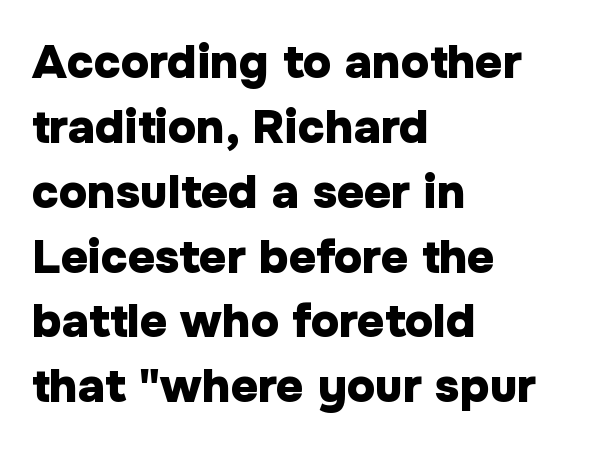
Q: Is the text bold? A: Yes.
Q: Is the text italic (slanted)? A: No, it is upright.
Q: Is the typeface a serif or a sans-serif typeface? A: Sans-serif.
Q: Is the text underlined? A: No.
Q: How is the paragraph aligned? A: Left-aligned.
Q: Is the spacing between letters normal or unusually wide? A: Normal.
Q: Is the spacing between lines tight, normal or loose? A: Normal.
Q: Width (condensed, normal, or wide)? A: Normal.
Q: Stroke contrast? A: Low.
Q: x-height? A: Medium.
Q: Monospaced? A: No.
